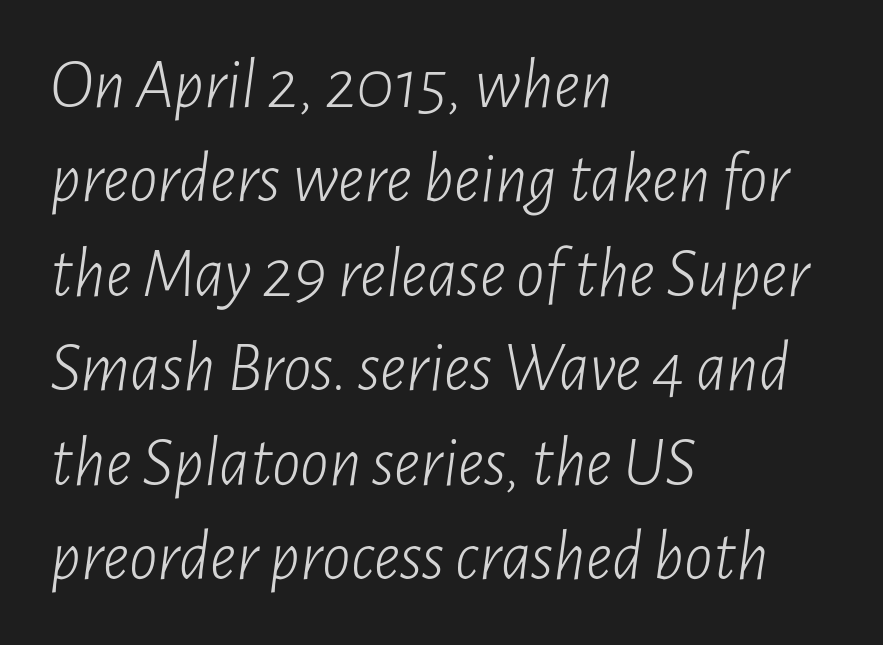
The image shows 71 px light, condensed type, italic (leaning right); set left-aligned, normal line spacing (1.33x), normal letter spacing, not underlined; low stroke contrast and a medium x-height.
